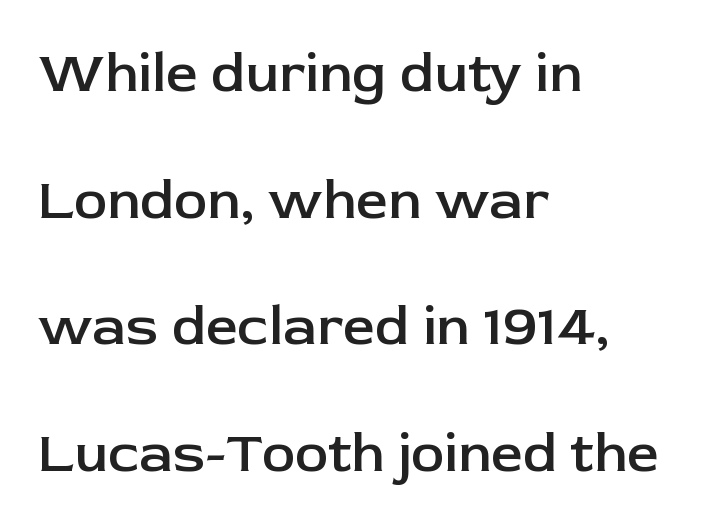
Q: Is the text bold? A: Semi-bold.
Q: Is the text italic (slanted)? A: No, it is upright.
Q: Is the typeface a serif or a sans-serif typeface? A: Sans-serif.
Q: Is the text underlined? A: No.
Q: How is the paragraph aligned? A: Left-aligned.
Q: Is the spacing between letters normal or unusually wide? A: Normal.
Q: Is the spacing between lines tight, normal or loose? A: Loose.
Q: Width (condensed, normal, or wide)? A: Normal.
Q: Stroke contrast? A: Low.
Q: x-height? A: Medium.
Q: Monospaced? A: No.
